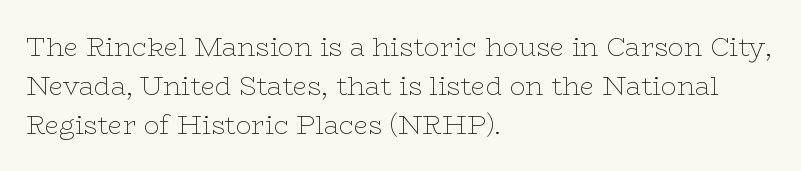
Q: Is the text bold? A: No.
Q: Is the text italic (slanted)? A: No, it is upright.
Q: Is the text underlined? A: No.
Q: How is the paragraph aligned? A: Left-aligned.
Q: Is the spacing between letters normal or unusually wide? A: Normal.
Q: Is the spacing between lines tight, normal or loose? A: Normal.
